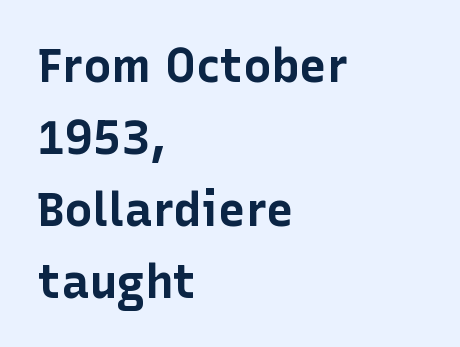
The image shows 47 px bold sans-serif type, upright; set left-aligned, normal line spacing (1.53x), normal letter spacing, not underlined; low stroke contrast and a medium x-height.
